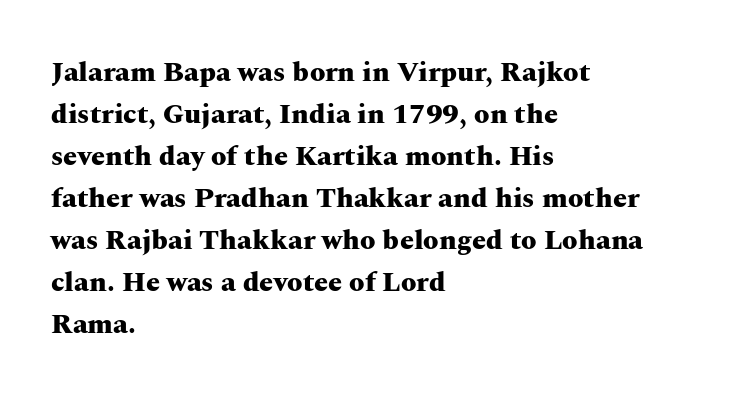
Q: Is the text bold? A: Yes.
Q: Is the text italic (slanted)? A: No, it is upright.
Q: Is the typeface a serif or a sans-serif typeface? A: Serif.
Q: Is the text underlined? A: No.
Q: How is the paragraph aligned? A: Left-aligned.
Q: Is the spacing between letters normal or unusually wide? A: Normal.
Q: Is the spacing between lines tight, normal or loose? A: Normal.
Q: Width (condensed, normal, or wide)? A: Wide.
Q: Stroke contrast? A: Medium.
Q: x-height? A: Medium.
Q: Monospaced? A: No.
